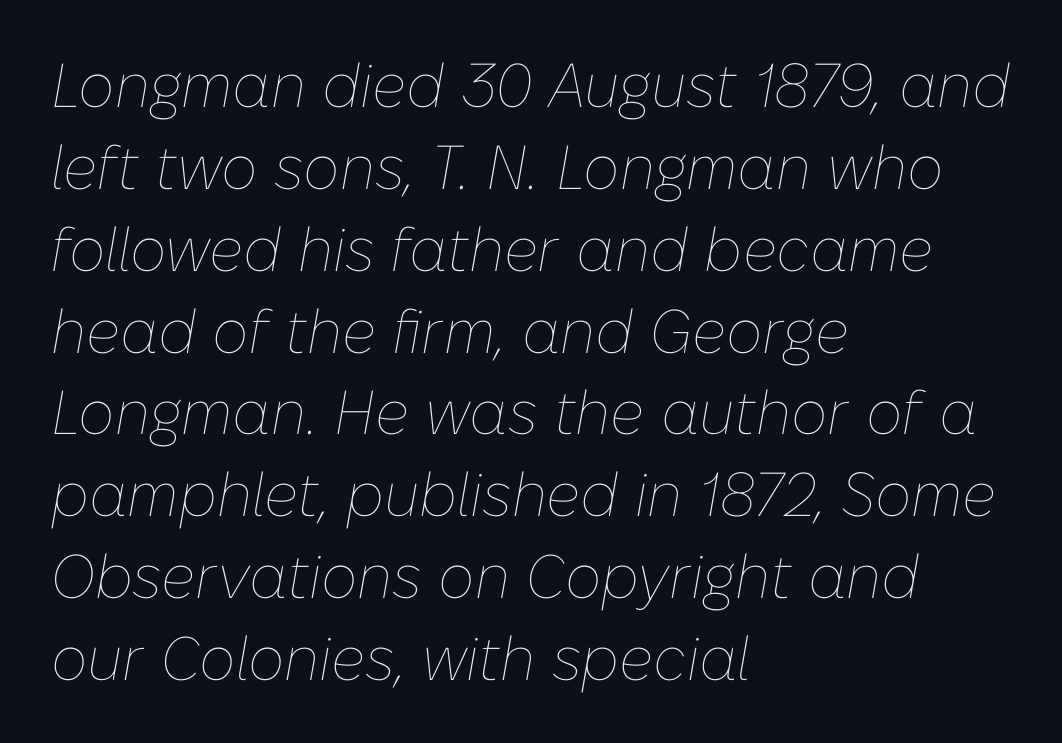
Q: Is the text bold? A: No.
Q: Is the text italic (slanted)? A: Yes, it leans right by about 10 degrees.
Q: Is the text underlined? A: No.
Q: How is the paragraph aligned? A: Left-aligned.
Q: Is the spacing between letters normal or unusually wide? A: Normal.
Q: Is the spacing between lines tight, normal or loose? A: Normal.
Q: Width (condensed, normal, or wide)? A: Normal.
Q: Stroke contrast? A: Low.
Q: x-height? A: Medium.
Q: Monospaced? A: No.
